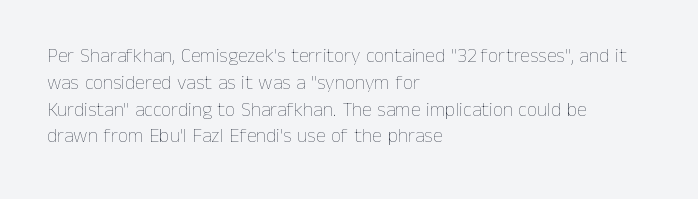
Q: Is the text bold? A: No.
Q: Is the text italic (slanted)? A: No, it is upright.
Q: Is the text underlined? A: No.
Q: How is the paragraph aligned? A: Left-aligned.
Q: Is the spacing between letters normal or unusually wide? A: Normal.
Q: Is the spacing between lines tight, normal or loose? A: Normal.
